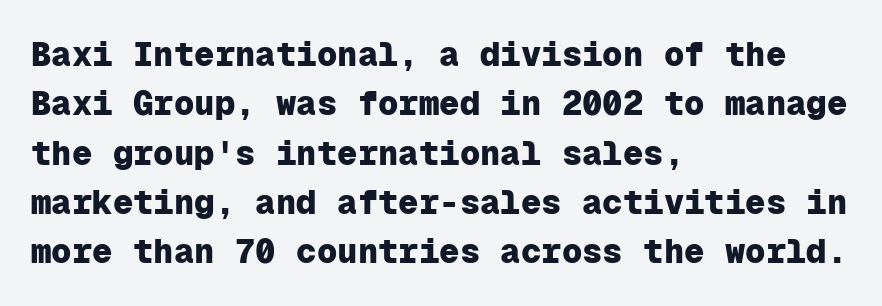
Unlike italic type, these characters show no tilt at all. The face used here is a sans, in the tradition of grotesques and geometrics. The space beneath each line is pristine and unruled. Chunky letters — that's bold for sure.
